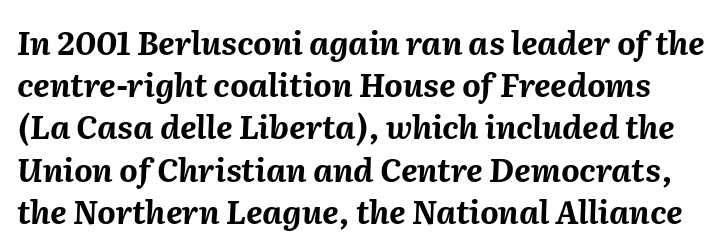
The image shows 32 px bold type, italic (leaning right); set normal line spacing (1.32x), normal letter spacing, not underlined; medium stroke contrast and a medium x-height.
